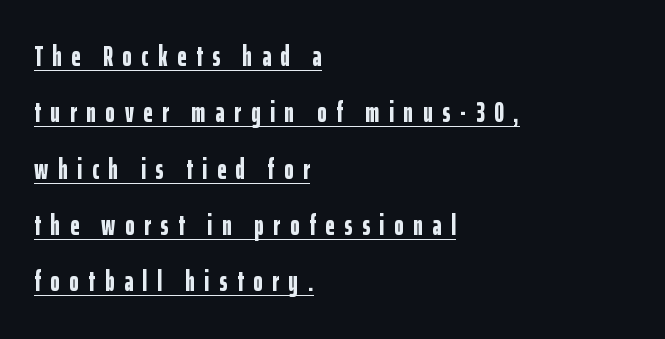
Does the weight exceed regular? Yes, all the way to bold. Underline: present. Unlike italic type, these characters show no tilt at all. Here the designer chose a conventional face with non-uniform glyph widths.
